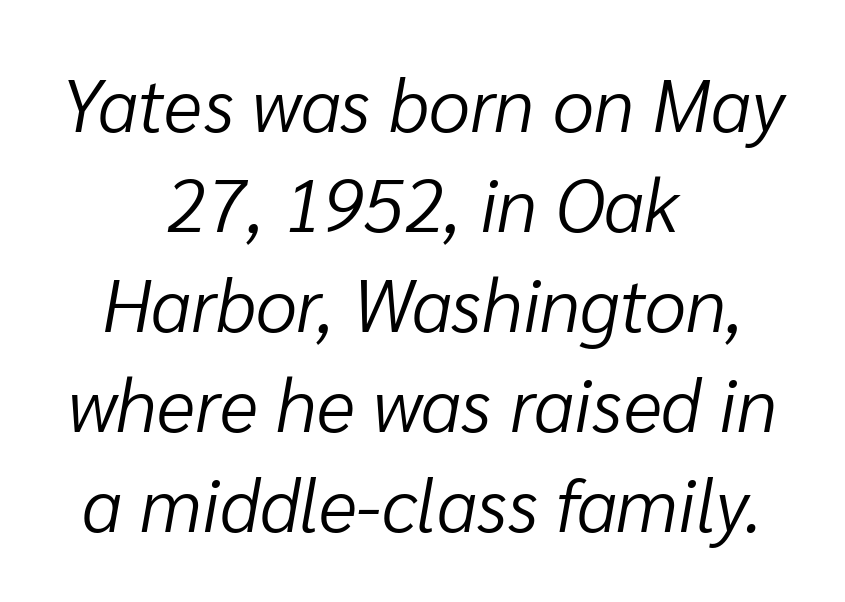
Q: Is the text bold? A: No.
Q: Is the text italic (slanted)? A: Yes, it leans right by about 10 degrees.
Q: Is the text underlined? A: No.
Q: How is the paragraph aligned? A: Centered.
Q: Is the spacing between letters normal or unusually wide? A: Normal.
Q: Is the spacing between lines tight, normal or loose? A: Normal.
Q: Width (condensed, normal, or wide)? A: Normal.
Q: Stroke contrast? A: Low.
Q: x-height? A: Medium.
Q: Monospaced? A: No.
